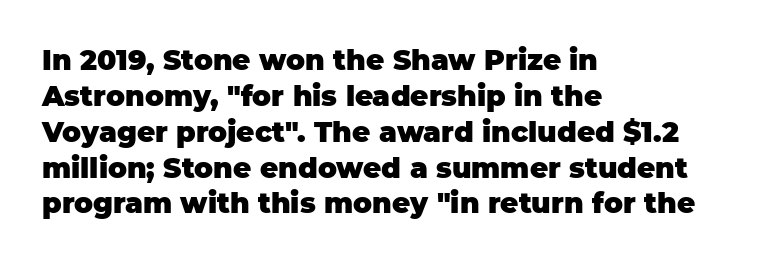
Q: Is the text bold? A: Yes.
Q: Is the text italic (slanted)? A: No, it is upright.
Q: Is the typeface a serif or a sans-serif typeface? A: Sans-serif.
Q: Is the text underlined? A: No.
Q: How is the paragraph aligned? A: Left-aligned.
Q: Is the spacing between letters normal or unusually wide? A: Normal.
Q: Is the spacing between lines tight, normal or loose? A: Normal.
Q: Width (condensed, normal, or wide)? A: Normal.
Q: Stroke contrast? A: Low.
Q: x-height? A: Large.
Q: Monospaced? A: No.
